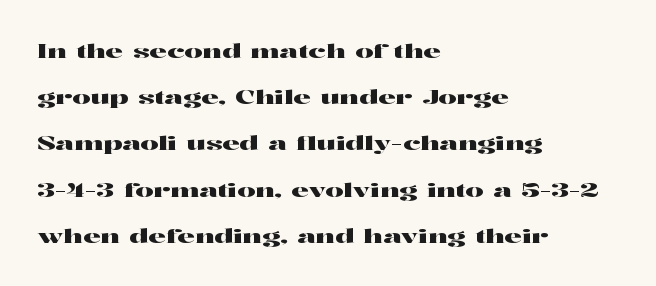
Caption: multi-line text, flush left, ragged right. What stands out about the letter spacing? Nothing — it is the standard amount. Rendered with straight, roman letterforms. Successive baselines arrive slowly, with a big drop between each.
